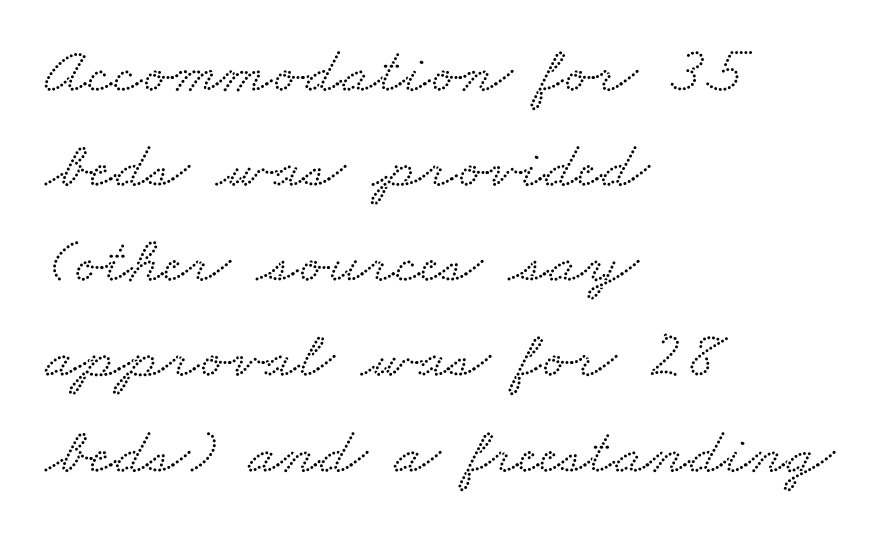
Q: Is the text underlined? A: No.
Q: How is the paragraph aligned? A: Left-aligned.
Q: Is the spacing between letters normal or unusually wide? A: Normal.
Q: Is the spacing between lines tight, normal or loose? A: Normal.
Q: Width (condensed, normal, or wide)? A: Wide.
Q: Stroke contrast? A: Low.
Q: x-height? A: Small.
Q: Monospaced? A: No.
